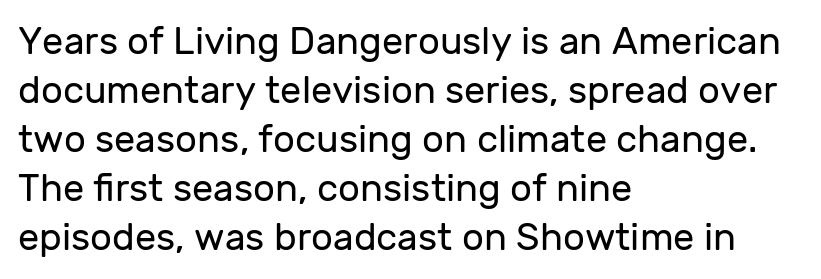
{"serif": "no", "italic": "no", "bold": "no", "weight": "regular", "width": "normal", "stroke_contrast": "low", "x_height": "medium", "monospaced": "no", "underline": "no", "align": "left", "line_spacing": "normal", "line_spacing_ratio": 1.29, "letter_spacing": "normal", "letter_spacing_em": 0.0, "glyph_px": 38}
